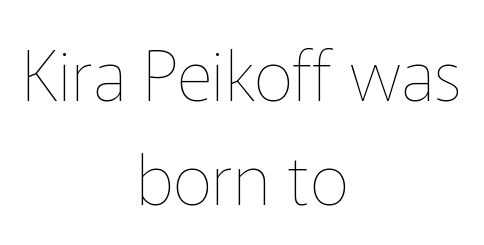
Ink coverage per letter is moderate at most. Tracking here is standard; glyphs follow each other at the usual distance. Does the lettering tilt? It doesn't — this is upright. One-word summary of the alignment: center. Varying glyph widths throughout — classic text-font behaviour. Honestly, there is no underline to notice here at all.
